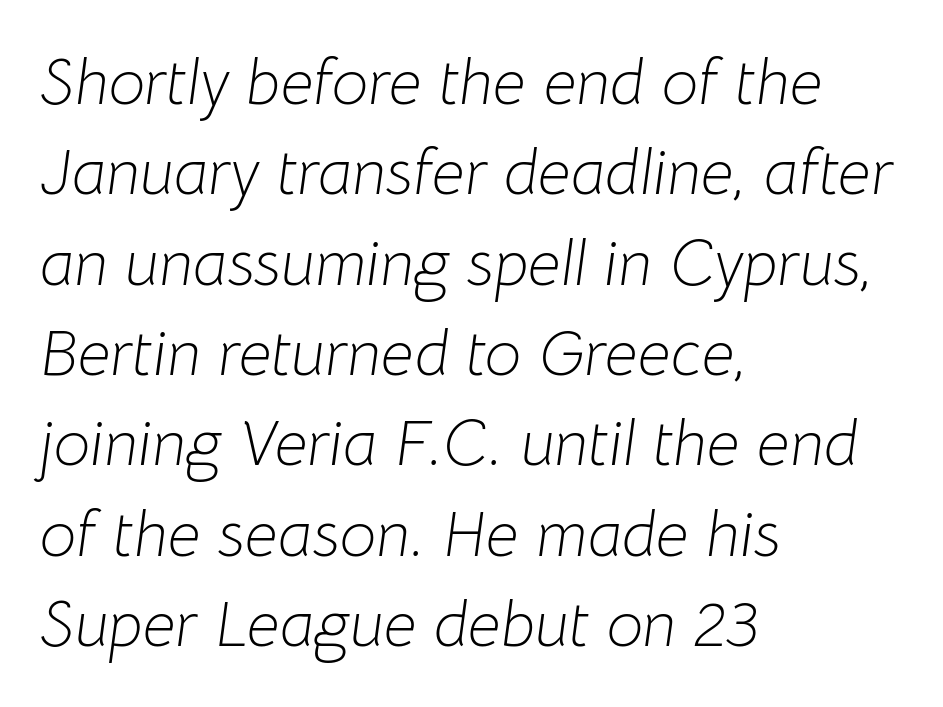
{"italic": "yes", "lean": "right", "slant_degrees": 8, "bold": "no", "weight": "light", "width": "normal", "stroke_contrast": "low", "x_height": "medium", "monospaced": "no", "underline": "no", "align": "left", "line_spacing": "normal", "line_spacing_ratio": 1.39, "letter_spacing": "normal", "letter_spacing_em": 0.0, "glyph_px": 65}
